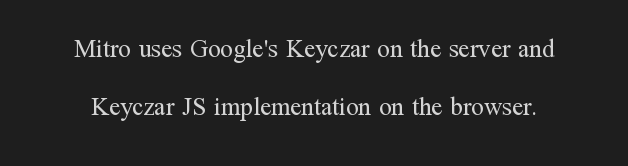
Is there any slant? The stems are plumb. The tracking reads as untouched default to a designer's eye. The zone under the glyphs is completely vacant. Nothing heavy about these letters — not bold at all. The passage shown stacks its lines with a broad gap.
